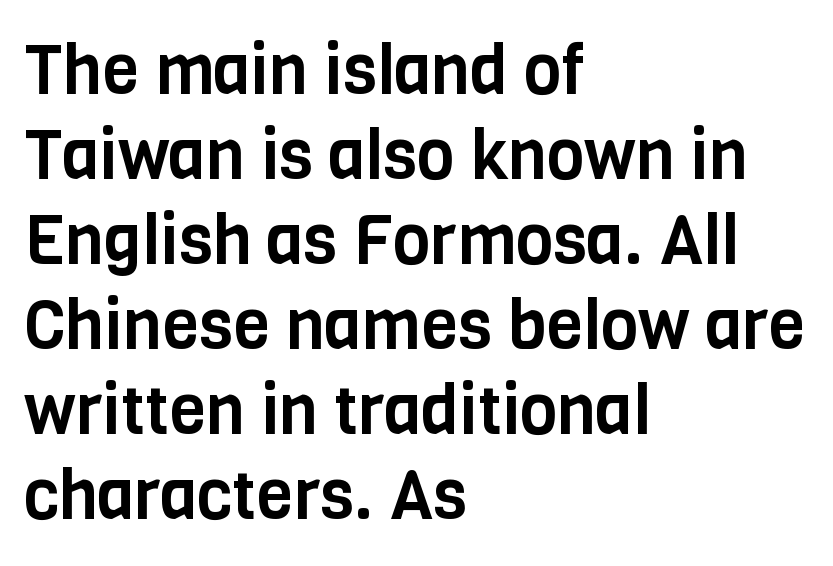
{"serif": "no", "italic": "no", "width": "condensed", "stroke_contrast": "low", "x_height": "large", "monospaced": "no", "underline": "no", "align": "left", "line_spacing": "normal", "line_spacing_ratio": 1.25, "letter_spacing": "normal", "letter_spacing_em": 0.0, "glyph_px": 68}
